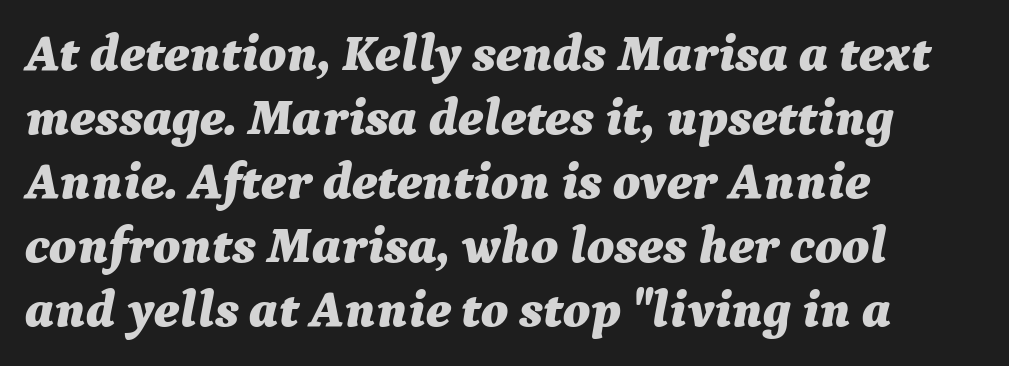
The foot of each line stays bare and open. This sample is left-justified, so line endings fall wherever the words run out. These lines keep a tight, regular rhythm from letter to letter. You could not count columns in this text — the font is proportionally spaced. Heavy-handed strokes throughout: this text is bold.
